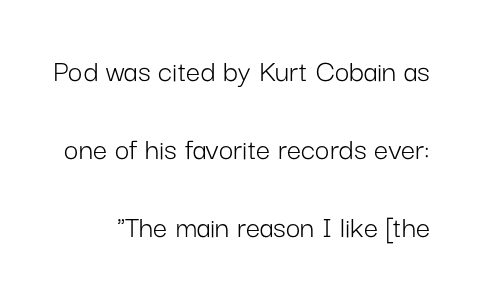
The image shows 32 px light sans-serif type, upright; set loose line spacing (2.44x), normal letter spacing, not underlined; low stroke contrast and a medium x-height.
